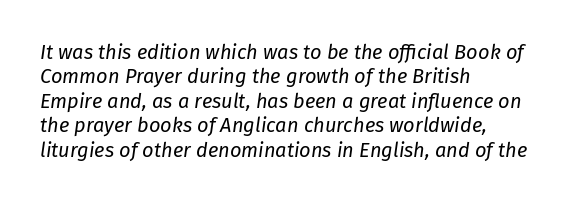
{"italic": "yes", "lean": "right", "slant_degrees": 8, "bold": "no", "underline": "no", "align": "left", "line_spacing_ratio": 1.22, "letter_spacing": "normal", "letter_spacing_em": 0.0, "glyph_px": 20}
